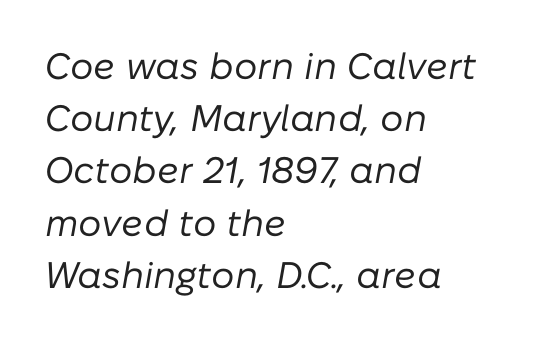
Q: Is the text bold? A: No.
Q: Is the text italic (slanted)? A: Yes, it leans right by about 10 degrees.
Q: Is the text underlined? A: No.
Q: How is the paragraph aligned? A: Left-aligned.
Q: Is the spacing between letters normal or unusually wide? A: Normal.
Q: Is the spacing between lines tight, normal or loose? A: Normal.
Q: Width (condensed, normal, or wide)? A: Normal.
Q: Stroke contrast? A: Low.
Q: x-height? A: Medium.
Q: Monospaced? A: No.
